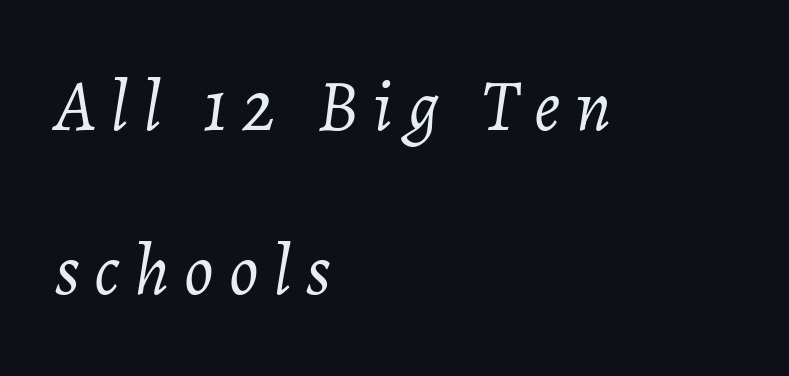
{"italic": "yes", "lean": "right", "slant_degrees": 7, "bold": "no", "weight": "light", "width": "normal", "stroke_contrast": "low", "x_height": "medium", "monospaced": "no", "underline": "no", "align": "left", "line_spacing": "loose", "line_spacing_ratio": 2.25, "letter_spacing": "wide", "letter_spacing_em": 0.2, "glyph_px": 73}
